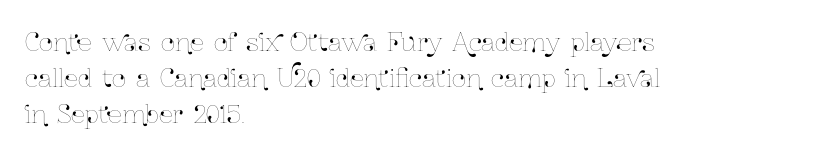
{"italic": "no", "underline": "no", "align": "left", "line_spacing": "normal", "line_spacing_ratio": 1.45, "letter_spacing": "normal", "letter_spacing_em": 0.0, "glyph_px": 25}
